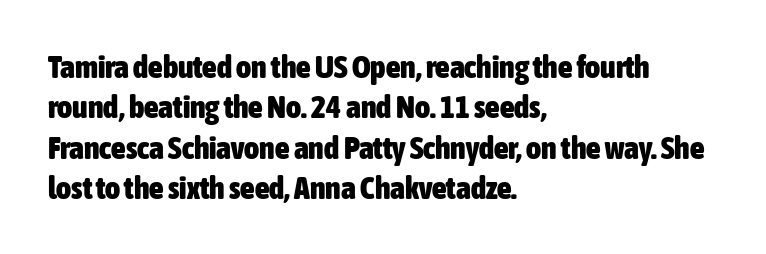
{"serif": "no", "italic": "no", "bold": "yes", "weight": "heavy", "width": "condensed", "stroke_contrast": "low", "x_height": "medium", "monospaced": "no", "underline": "no", "align": "left", "line_spacing": "normal", "line_spacing_ratio": 1.26, "letter_spacing": "normal", "letter_spacing_em": 0.0, "glyph_px": 32}
